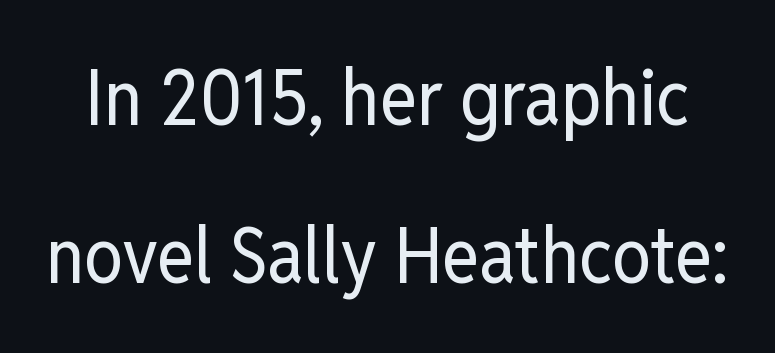
Plain, unruled lines of type. Quick note: interline space is abundant. Rendered with straight, roman letterforms. Weight: not bold — regular or lighter.
